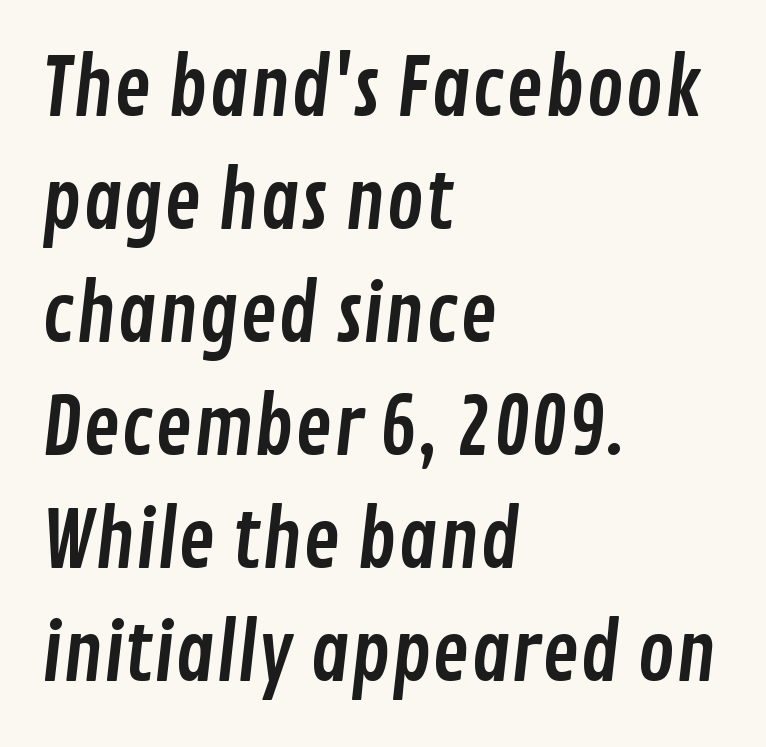
{"serif": "no", "width": "condensed", "stroke_contrast": "low", "x_height": "medium", "monospaced": "no", "underline": "no", "align": "left", "line_spacing": "normal", "line_spacing_ratio": 1.43, "letter_spacing": "normal", "letter_spacing_em": 0.0, "glyph_px": 79}
